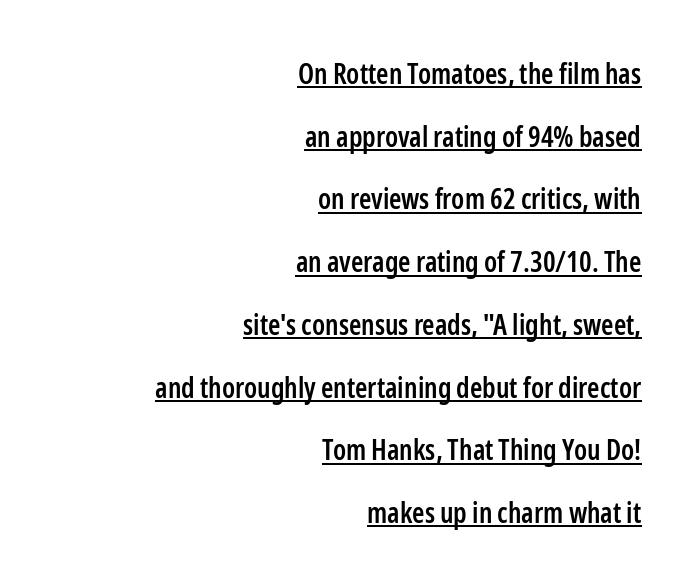
{"serif": "no", "italic": "no", "bold": "semi", "weight": "semibold", "width": "condensed", "stroke_contrast": "low", "x_height": "medium", "monospaced": "no", "underline": "yes", "align": "right", "line_spacing": "loose", "line_spacing_ratio": 2.24, "letter_spacing": "normal", "letter_spacing_em": 0.0, "glyph_px": 28}
